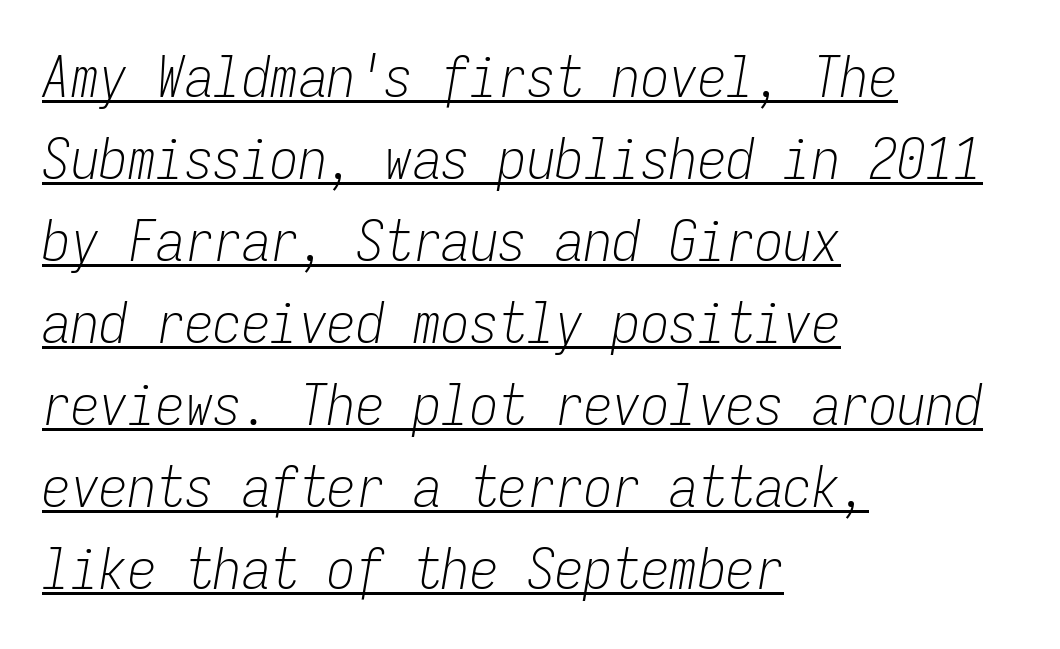
{"italic": "yes", "lean": "right", "slant_degrees": 9, "bold": "no", "weight": "light", "width": "condensed", "stroke_contrast": "low", "x_height": "medium", "monospaced": "yes", "underline": "yes", "align": "left", "line_spacing": "normal", "line_spacing_ratio": 1.44, "letter_spacing": "normal", "letter_spacing_em": 0.0, "glyph_px": 57}
